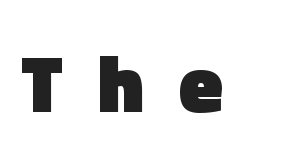
Q: Is the text bold? A: Yes.
Q: Is the text italic (slanted)? A: No, it is upright.
Q: Is the typeface a serif or a sans-serif typeface? A: Sans-serif.
Q: Is the text underlined? A: No.
Q: Is the spacing between letters normal or unusually wide? A: Unusually wide.
Q: Width (condensed, normal, or wide)? A: Normal.
Q: x-height? A: Medium.
Q: Monospaced? A: No.
